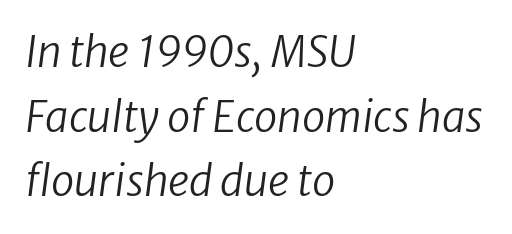
The image shows 42 px regular-weight sans-serif type; set left-aligned, normal line spacing (1.54x), normal letter spacing, not underlined; low stroke contrast and a medium x-height.
